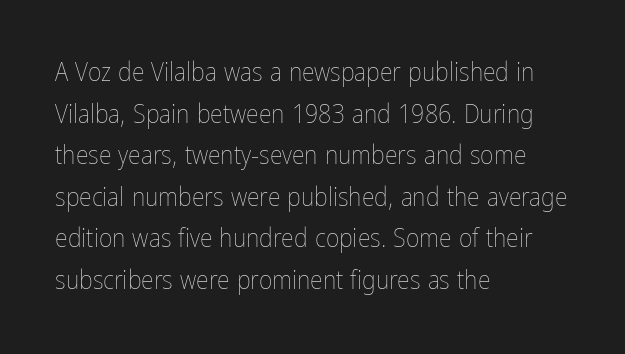
Rule under the text: the space is simply empty. One-word summary of the alignment: left. Stroke thickness stays within the range of a standard reading face or lighter. Rows of type keep a routine distance in the vertical direction. Ascenders rise straight up at ninety degrees. The tracking reads as untouched default to a designer's eye.
